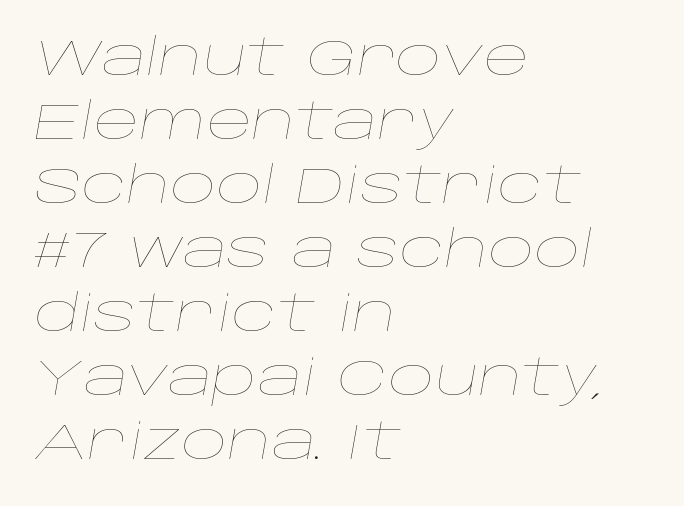
Quick note: italic. Default kerning and tracking; the words read as compact shapes. Each letter keeps its own natural width here, so spacing adapts to shape. The space beneath each line is pristine and unruled. The characters are drawn with everyday or finer stroke widths.
